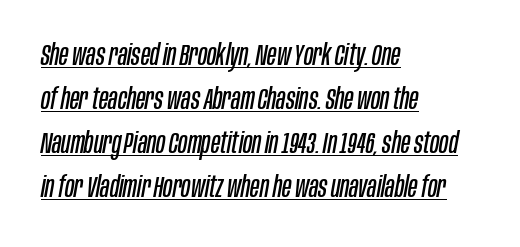
The text block is weighted toward the left margin, trailing off unevenly rightward. The face used here is rendered with its standard letterfit. Vertical spacing — default. A typesetter would mark this as italic. The typesetting does not lean heavy: it is not bold.
